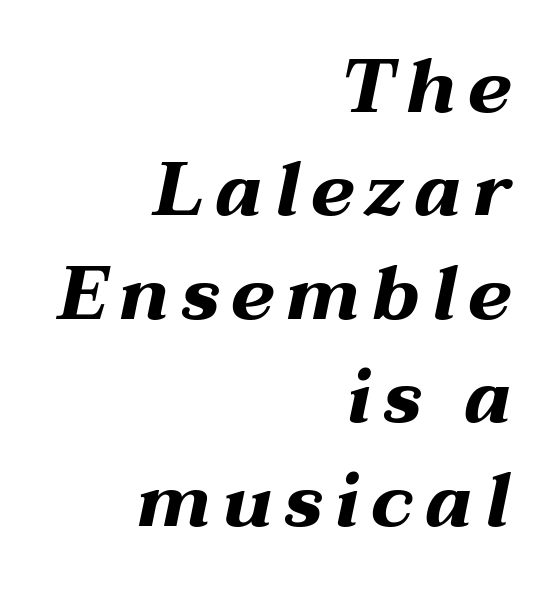
Alignment: flush right. The rendering applies a slant to the glyphs. This rendering features lettering with no underline. Is this a fixed-width face? No — the glyphs have proportional, varying widths.
